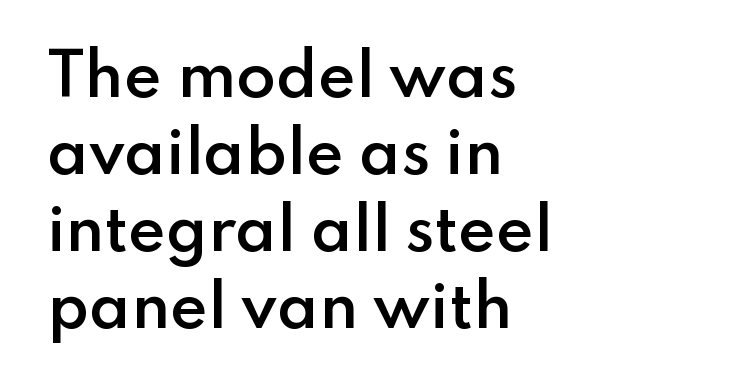
Q: Is the text bold? A: Semi-bold.
Q: Is the text italic (slanted)? A: No, it is upright.
Q: Is the typeface a serif or a sans-serif typeface? A: Sans-serif.
Q: Is the text underlined? A: No.
Q: How is the paragraph aligned? A: Left-aligned.
Q: Is the spacing between letters normal or unusually wide? A: Normal.
Q: Is the spacing between lines tight, normal or loose? A: Normal.
Q: Width (condensed, normal, or wide)? A: Normal.
Q: Stroke contrast? A: Low.
Q: x-height? A: Small.
Q: Monospaced? A: No.
